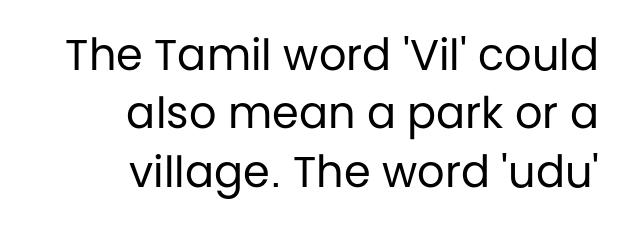
The specimen reads as upright at a glance. Vertical spacing — default. Rule under the text: the space is simply empty. The letters carry no serifs — their stems end cleanly without finishing strokes. The passage shown is typed in a proportional face where columns would drift.
